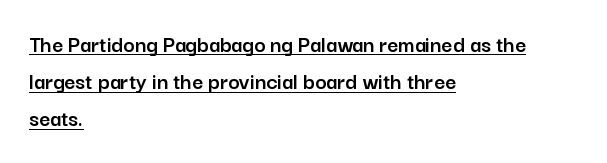
The typesetter has applied underlining to the passage shown. Every stem runs plumb, perpendicular to the baseline. The line texture is even and compact thanks to regular tracking. Line beginnings align vertically; line endings do not. Horizontal bands of white between lines are of average thickness.
